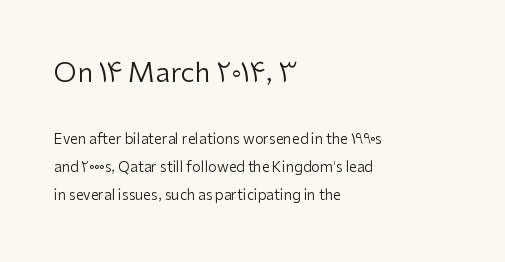
{"italic": "no", "bold": "no", "underline": "no", "align": "left", "line_spacing": "loose", "line_spacing_ratio": 1.99, "letter_spacing": "normal", "letter_spacing_em": 0.0, "larger_block": "first", "size_ratio": 1.93, "glyph_px": 27}
